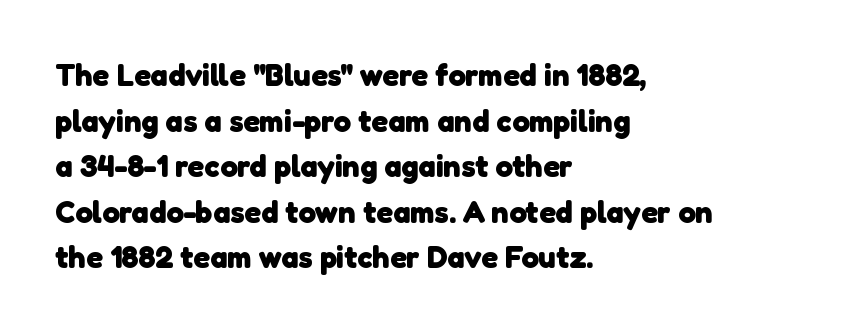
Q: Is the text bold? A: Yes.
Q: Is the typeface a serif or a sans-serif typeface? A: Sans-serif.
Q: Is the text underlined? A: No.
Q: How is the paragraph aligned? A: Left-aligned.
Q: Is the spacing between letters normal or unusually wide? A: Normal.
Q: Is the spacing between lines tight, normal or loose? A: Normal.
Q: Width (condensed, normal, or wide)? A: Normal.
Q: Stroke contrast? A: Low.
Q: x-height? A: Medium.
Q: Monospaced? A: No.
